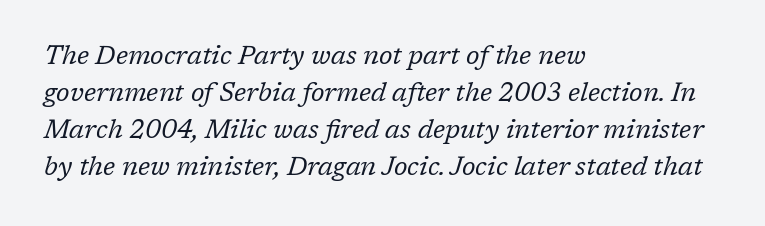
{"italic": "yes", "lean": "right", "slant_degrees": 17, "bold": "no", "underline": "no", "align": "left", "line_spacing": "normal", "line_spacing_ratio": 1.42, "letter_spacing": "normal", "letter_spacing_em": 0.0, "glyph_px": 26}
